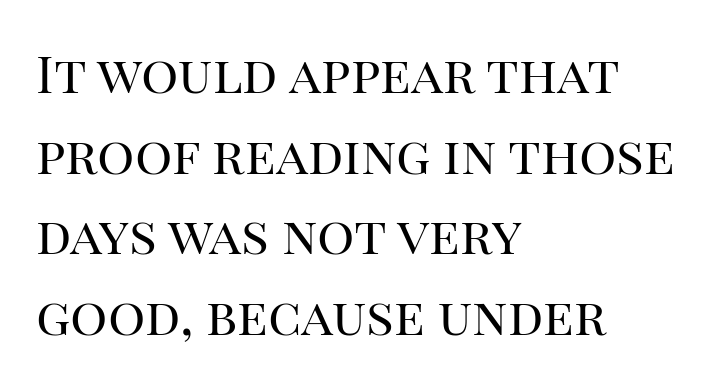
{"serif": "yes", "italic": "no", "bold": "no", "weight": "regular", "width": "normal", "stroke_contrast": "high", "x_height": "large", "monospaced": "no", "underline": "no", "align": "left", "line_spacing": "normal", "line_spacing_ratio": 1.55, "letter_spacing": "normal", "letter_spacing_em": 0.0, "glyph_px": 52}
